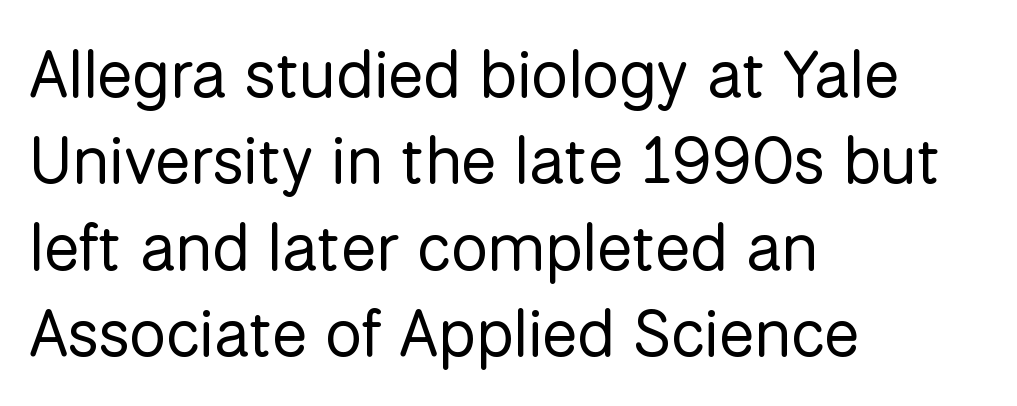
Rule under the text: the space is simply empty. Are there feet on the stems? There aren't — it's a sans. Caption: multi-line text, flush left, ragged right. Does extra space separate the letters? No, they use regular spacing. The designer left line spacing at the default.
